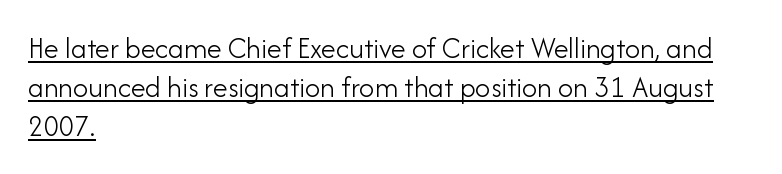
The image shows 30 px light sans-serif type, upright; set left-aligned, normal line spacing (1.3x), normal letter spacing, underlined; low stroke contrast and a small x-height.
